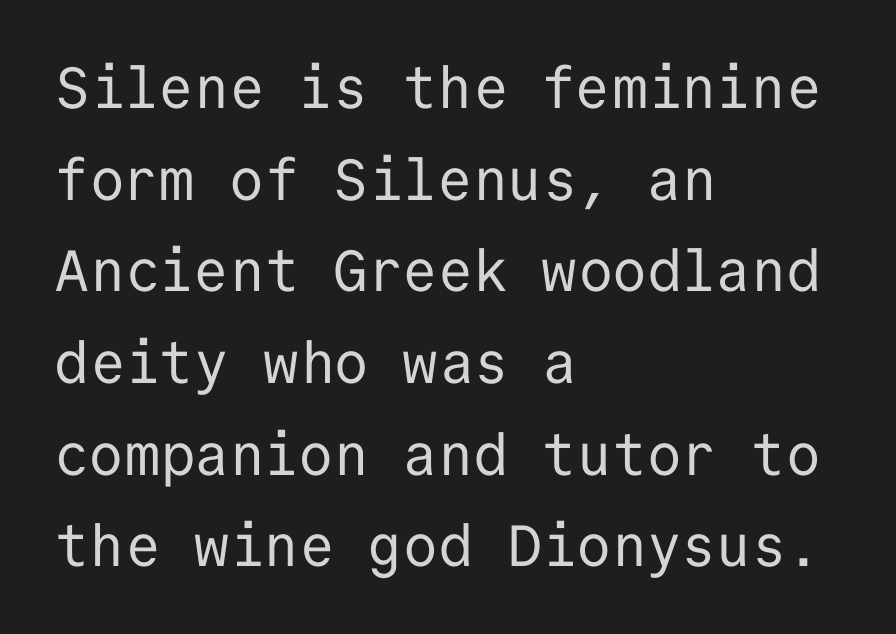
Q: Is the text bold? A: No.
Q: Is the text italic (slanted)? A: No, it is upright.
Q: Is the typeface a serif or a sans-serif typeface? A: Sans-serif.
Q: Is the text underlined? A: No.
Q: How is the paragraph aligned? A: Left-aligned.
Q: Is the spacing between letters normal or unusually wide? A: Normal.
Q: Is the spacing between lines tight, normal or loose? A: Normal.
Q: Width (condensed, normal, or wide)? A: Normal.
Q: Stroke contrast? A: Low.
Q: x-height? A: Medium.
Q: Monospaced? A: Yes.
